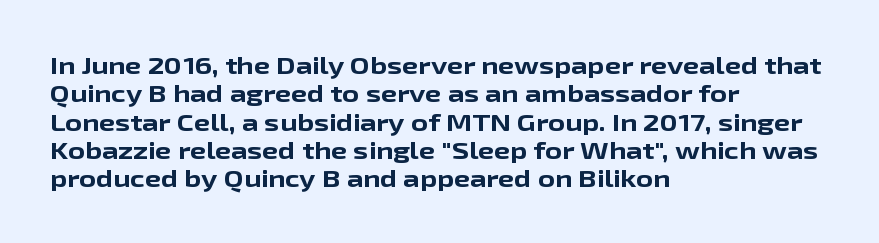
Plain, unruled lines of type. Heft: maximum for text — a bold. The tracking reads as untouched default to a designer's eye. Nope, not italic — everything's standing straight.
